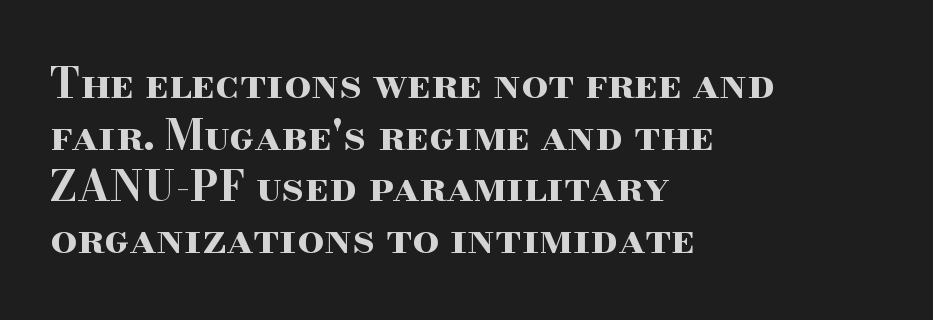
Leftover space on each line is placed entirely after the last word. Spacing verdict: proportional, widths tailored to each character. Plenty of ink on the page — the face is bold. Stroke terminals: seriffed.
